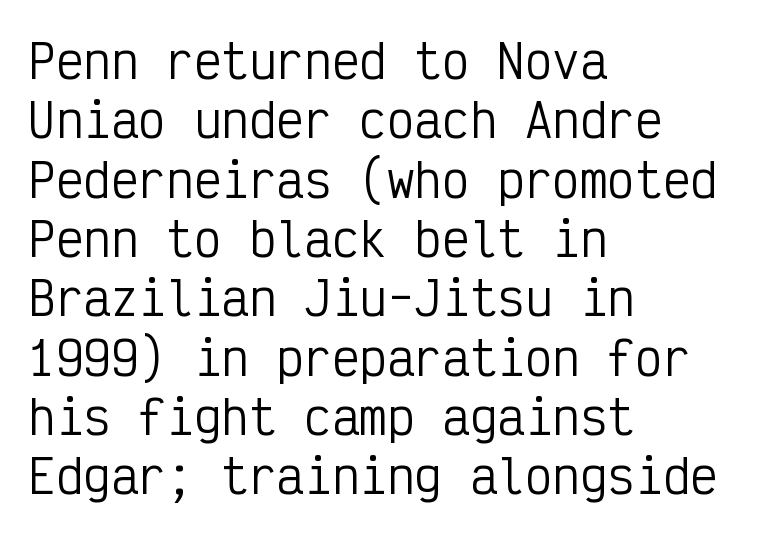
Q: Is the text bold? A: No.
Q: Is the text italic (slanted)? A: No, it is upright.
Q: Is the typeface a serif or a sans-serif typeface? A: Sans-serif.
Q: Is the text underlined? A: No.
Q: How is the paragraph aligned? A: Left-aligned.
Q: Is the spacing between letters normal or unusually wide? A: Normal.
Q: Is the spacing between lines tight, normal or loose? A: Normal.
Q: Width (condensed, normal, or wide)? A: Condensed.
Q: Stroke contrast? A: Low.
Q: x-height? A: Medium.
Q: Monospaced? A: Yes.
